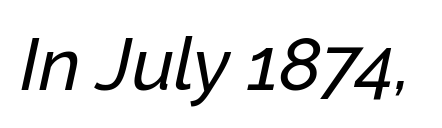
Q: Is the text italic (slanted)? A: Yes, it leans right by about 12 degrees.
Q: Is the text underlined? A: No.
Q: Is the spacing between letters normal or unusually wide? A: Normal.
Q: Width (condensed, normal, or wide)? A: Normal.
Q: Stroke contrast? A: Low.
Q: x-height? A: Medium.
Q: Monospaced? A: No.
